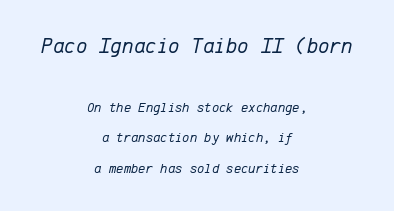
{"italic": "yes", "lean": "right", "slant_degrees": 12, "bold": "no", "underline": "no", "align": "center", "line_spacing": "loose", "line_spacing_ratio": 2.16, "letter_spacing": "normal", "letter_spacing_em": 0.0, "larger_block": "first", "size_ratio": 1.57, "glyph_px": 22}
